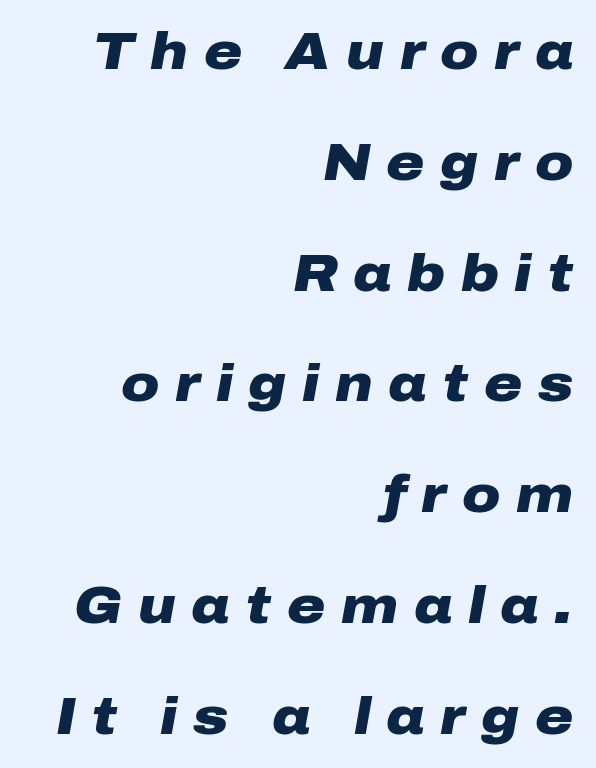
Q: Is the text bold? A: Yes.
Q: Is the text italic (slanted)? A: Yes, it leans right by about 10 degrees.
Q: Is the text underlined? A: No.
Q: How is the paragraph aligned? A: Right-aligned.
Q: Is the spacing between letters normal or unusually wide? A: Unusually wide.
Q: Is the spacing between lines tight, normal or loose? A: Loose.
Q: Width (condensed, normal, or wide)? A: Wide.
Q: Stroke contrast? A: Low.
Q: x-height? A: Medium.
Q: Monospaced? A: No.
